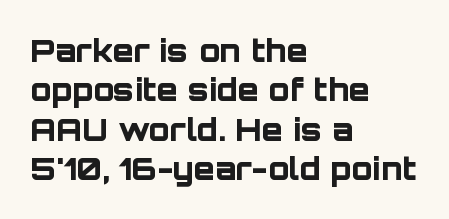
The paragraph has a hard left edge and a soft right edge. Students, this is bold: see how much ink each stroke carries. What kind of face is this? One without serifs — a sans. The rendering keeps characters at their native spacing. A roman cut, with each character standing at attention.
